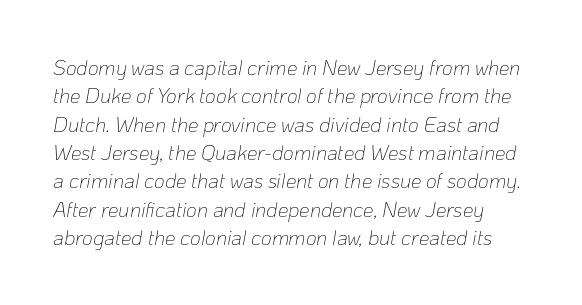
Q: Is the text bold? A: No.
Q: Is the text italic (slanted)? A: Yes, it leans right by about 10 degrees.
Q: Is the text underlined? A: No.
Q: Is the spacing between letters normal or unusually wide? A: Normal.
Q: Is the spacing between lines tight, normal or loose? A: Normal.
